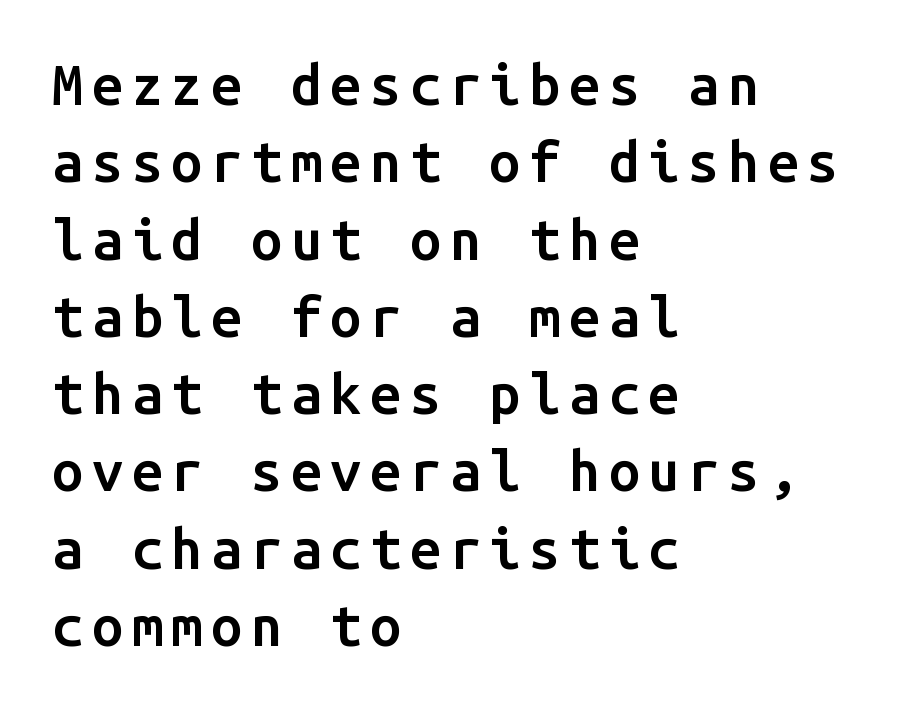
Q: Is the text bold? A: Semi-bold.
Q: Is the text italic (slanted)? A: No, it is upright.
Q: Is the typeface a serif or a sans-serif typeface? A: Sans-serif.
Q: Is the text underlined? A: No.
Q: How is the paragraph aligned? A: Left-aligned.
Q: Is the spacing between lines tight, normal or loose? A: Normal.
Q: Width (condensed, normal, or wide)? A: Normal.
Q: Stroke contrast? A: Low.
Q: x-height? A: Medium.
Q: Monospaced? A: Yes.
